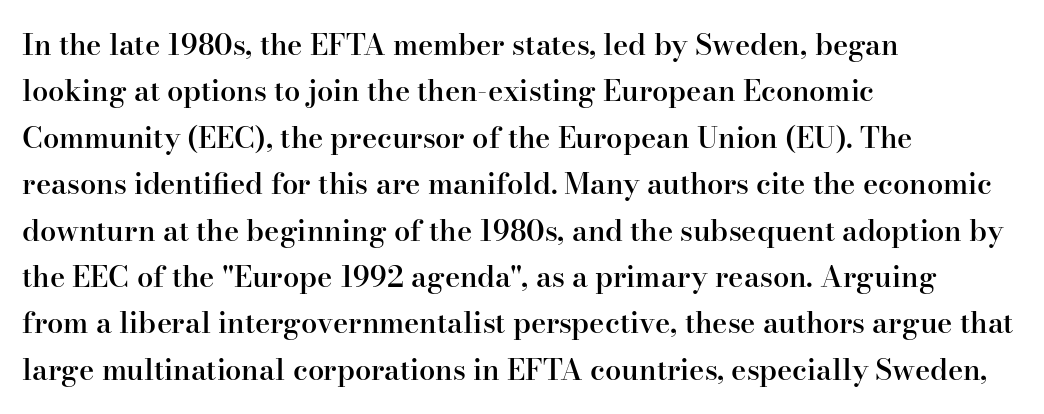
{"serif": "yes", "italic": "no", "bold": "semi", "weight": "semibold", "width": "normal", "stroke_contrast": "high", "x_height": "small", "monospaced": "no", "underline": "no", "align": "left", "line_spacing": "normal", "line_spacing_ratio": 1.6, "letter_spacing": "normal", "letter_spacing_em": 0.0, "glyph_px": 29}
